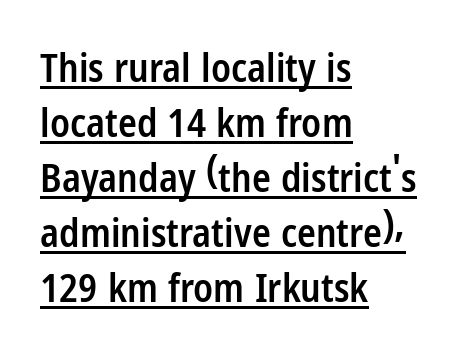
The lettering stays uniformly vertical, giving the passage a roman look. The typesetting leans somewhat heavy: a semibold. The passage is arranged the way most books set body copy — flush left. The face used here appears with an underline applied.
